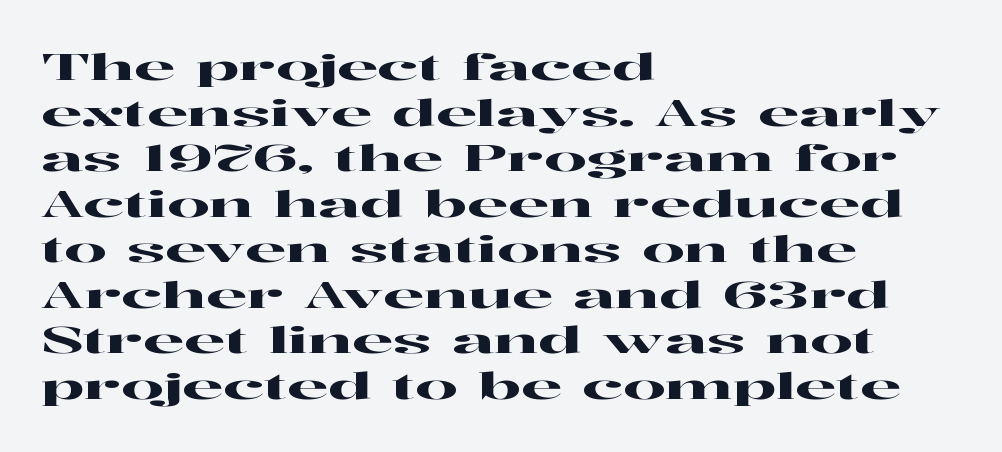
The image shows 37 px wide serif type, upright; set left-aligned, line spacing 1.23x, normal letter spacing, not underlined; high stroke contrast and a medium x-height.
